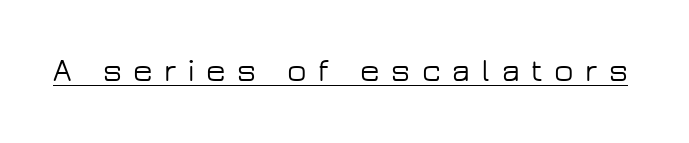
Substantial extra tracking has been applied to these lines. Check where the strokes stop: nothing finishes them off — pure sans. The lettering is marked with a stroke running underneath it. The font's upright variant was chosen for this text. This sample has the flowing, uneven cadence of proportional lettering.
